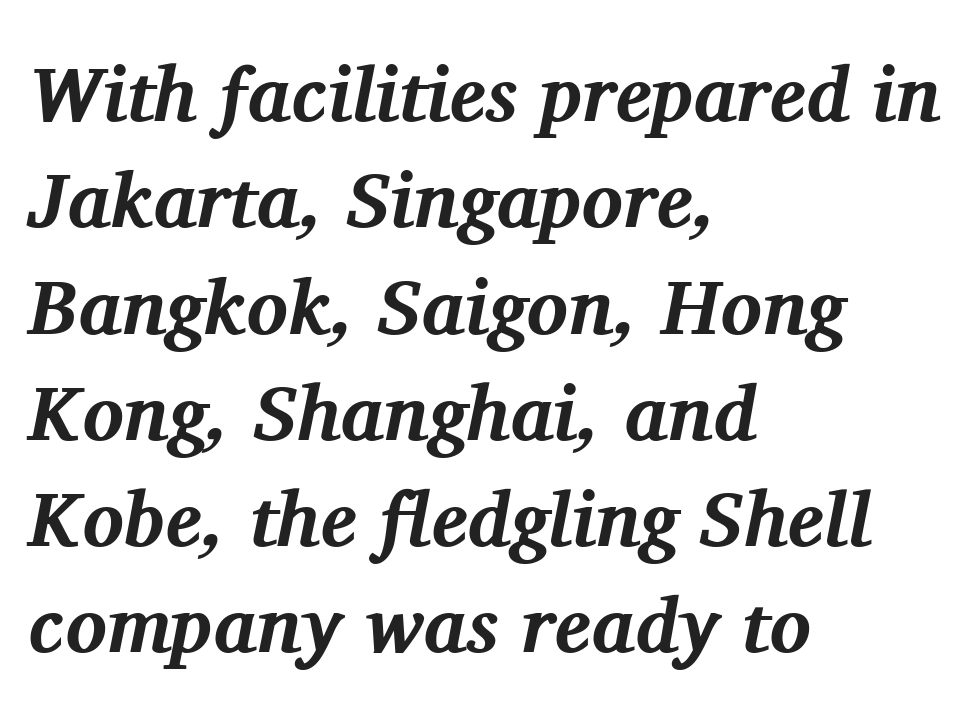
Q: Is the text bold? A: Yes.
Q: Is the text italic (slanted)? A: Yes, it leans right by about 11 degrees.
Q: Is the typeface a serif or a sans-serif typeface? A: Serif.
Q: Is the text underlined? A: No.
Q: How is the paragraph aligned? A: Left-aligned.
Q: Is the spacing between letters normal or unusually wide? A: Normal.
Q: Is the spacing between lines tight, normal or loose? A: Normal.
Q: Width (condensed, normal, or wide)? A: Normal.
Q: Stroke contrast? A: Medium.
Q: x-height? A: Medium.
Q: Monospaced? A: No.
